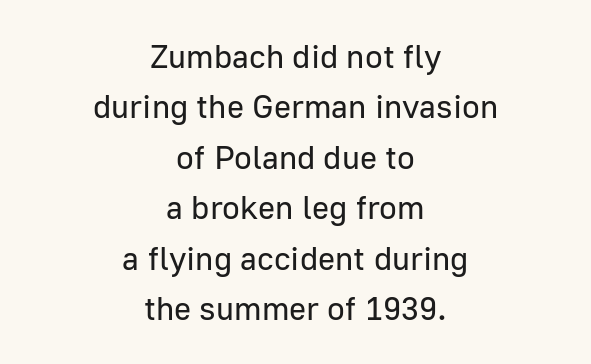
The whitespace from short lines is split evenly between both sides. These lines were composed using upright roman letters. A sans-serif font was chosen for this passage. The words here are not underlined. Leading matches the norm, producing a regular column. How are the letters spaced? Ordinarily, with no added tracking.
